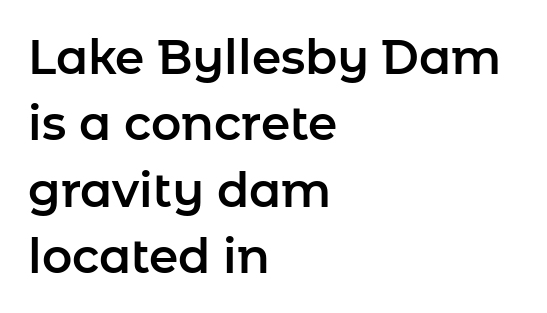
The image shows 47 px sans-serif type, upright; set left-aligned, normal line spacing (1.41x), normal letter spacing, not underlined; low stroke contrast and a medium x-height.
